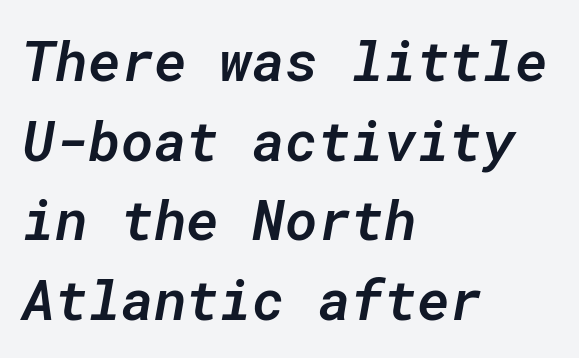
Q: Is the text bold? A: Semi-bold.
Q: Is the text italic (slanted)? A: Yes, it leans right by about 10 degrees.
Q: Is the text underlined? A: No.
Q: How is the paragraph aligned? A: Left-aligned.
Q: Is the spacing between letters normal or unusually wide? A: Normal.
Q: Is the spacing between lines tight, normal or loose? A: Normal.
Q: Width (condensed, normal, or wide)? A: Normal.
Q: Stroke contrast? A: Low.
Q: x-height? A: Medium.
Q: Monospaced? A: Yes.
